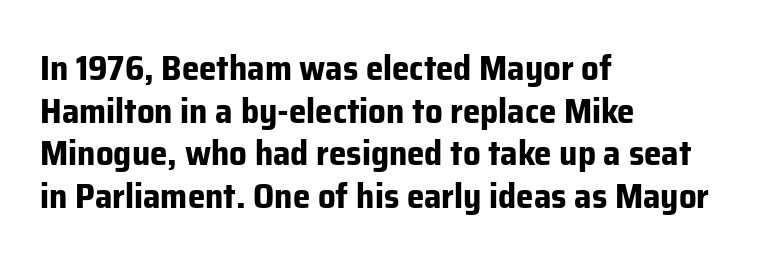
The image shows 35 px bold sans-serif type, upright; set left-aligned, line spacing 1.22x, normal letter spacing, not underlined; low stroke contrast and a medium x-height.
